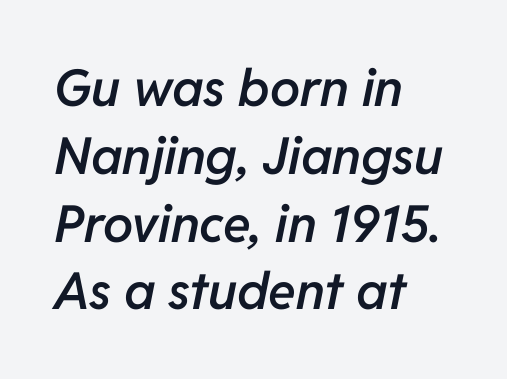
Q: Is the text bold? A: Semi-bold.
Q: Is the text italic (slanted)? A: Yes, it leans right by about 11 degrees.
Q: Is the text underlined? A: No.
Q: How is the paragraph aligned? A: Left-aligned.
Q: Is the spacing between letters normal or unusually wide? A: Normal.
Q: Is the spacing between lines tight, normal or loose? A: Normal.
Q: Width (condensed, normal, or wide)? A: Normal.
Q: Stroke contrast? A: Low.
Q: x-height? A: Medium.
Q: Monospaced? A: No.
